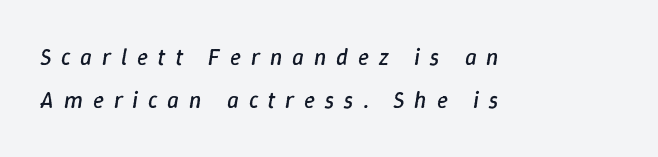
Q: Is the text bold? A: No.
Q: Is the text italic (slanted)? A: Yes, it leans right by about 9 degrees.
Q: Is the text underlined? A: No.
Q: How is the paragraph aligned? A: Left-aligned.
Q: Is the spacing between letters normal or unusually wide? A: Unusually wide.
